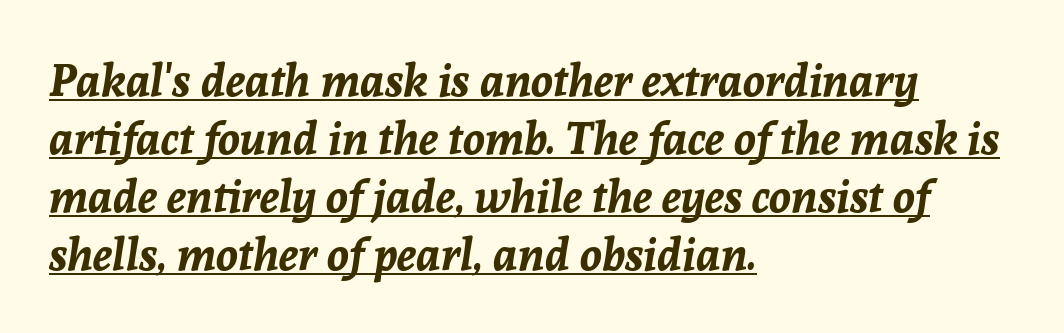
Q: Is the text bold? A: Yes.
Q: Is the text italic (slanted)? A: Yes, it leans right by about 8 degrees.
Q: Is the text underlined? A: Yes.
Q: How is the paragraph aligned? A: Left-aligned.
Q: Is the spacing between letters normal or unusually wide? A: Normal.
Q: Is the spacing between lines tight, normal or loose? A: Normal.
Q: Width (condensed, normal, or wide)? A: Normal.
Q: Stroke contrast? A: Low.
Q: x-height? A: Medium.
Q: Monospaced? A: No.
